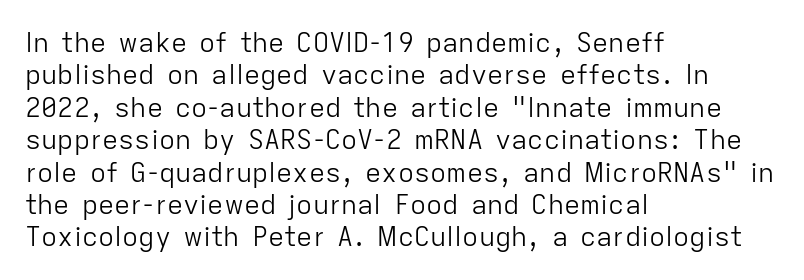
Q: Is the text bold? A: No.
Q: Is the text italic (slanted)? A: No, it is upright.
Q: Is the text underlined? A: No.
Q: How is the paragraph aligned? A: Left-aligned.
Q: Is the spacing between letters normal or unusually wide? A: Normal.
